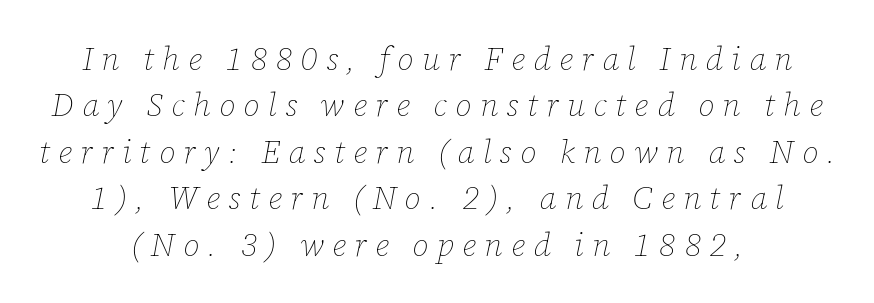
{"italic": "yes", "lean": "right", "slant_degrees": 12, "bold": "no", "weight": "thin", "width": "normal", "stroke_contrast": "low", "x_height": "medium", "monospaced": "no", "underline": "no", "align": "center", "line_spacing": "normal", "line_spacing_ratio": 1.45, "letter_spacing": "wide", "letter_spacing_em": 0.26, "glyph_px": 32}
